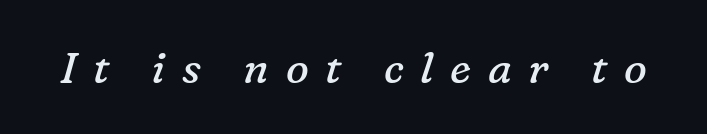
The image shows 43 px regular-weight serif type, italic (leaning right); set unusually wide letter spacing (+0.39 em), not underlined; low stroke contrast and a medium x-height.
